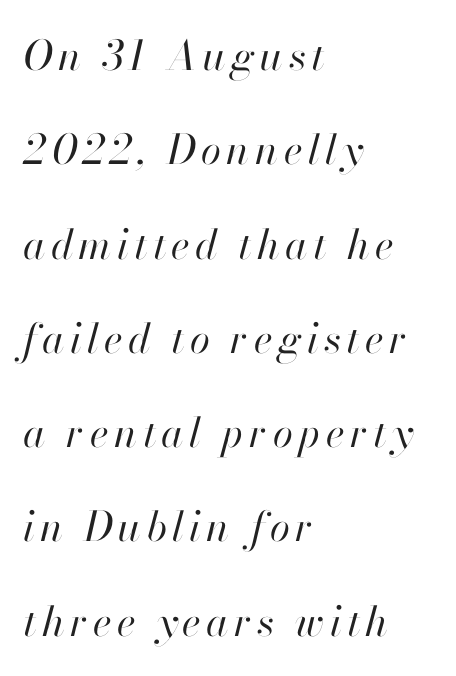
The image shows 41 px regular-weight type, italic (leaning right); set left-aligned, loose line spacing (2.3x), not underlined; high stroke contrast and a small x-height.
